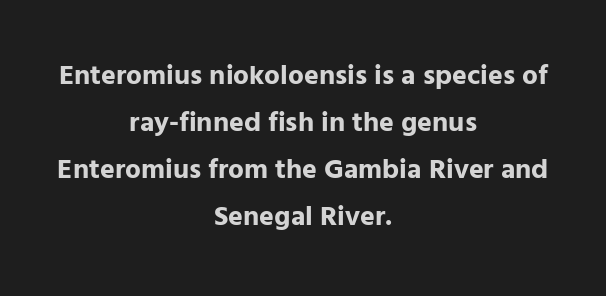
In CSS terms this would be text-align: center. Emphasis by weight is at full strength: bold. Any mark beneath the type? The region is blank. The passage shown is typed in a proportional face where columns would drift.
